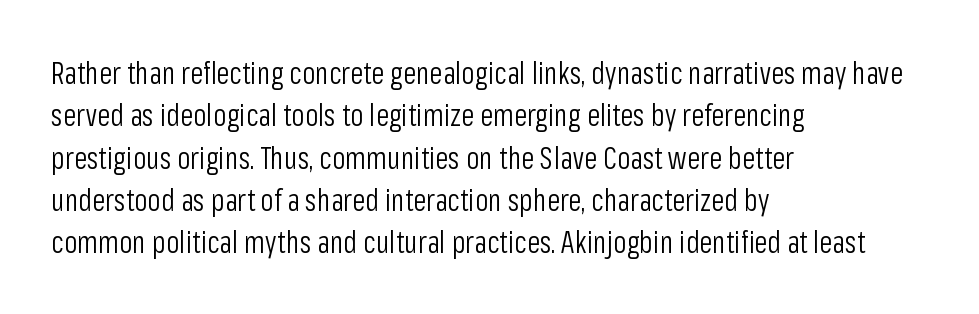
Decoration check: the copy has no underline. It's the straight-up-and-down kind of type. The font sits on the lighter half of the weight spectrum, regular included. A normal amount of white space separates one row of letters from the next. The text block is weighted toward the left margin, trailing off unevenly rightward.
